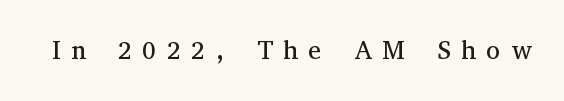
Q: Is the text bold? A: No.
Q: Is the text italic (slanted)? A: No, it is upright.
Q: Is the text underlined? A: No.
Q: Is the spacing between letters normal or unusually wide? A: Unusually wide.
